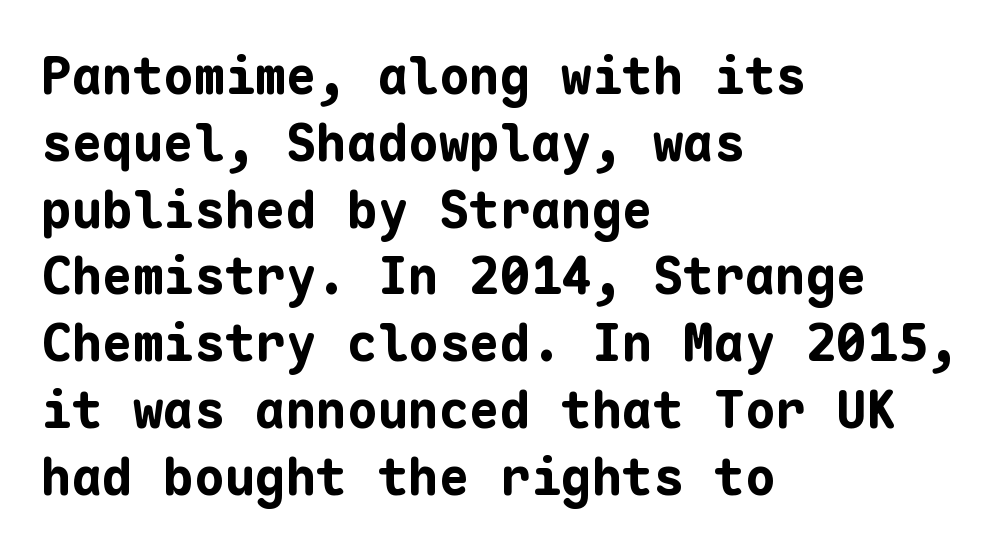
The image shows 51 px bold sans-serif type, upright, monospaced; set left-aligned, normal line spacing (1.31x), normal letter spacing, not underlined; low stroke contrast and a medium x-height.
